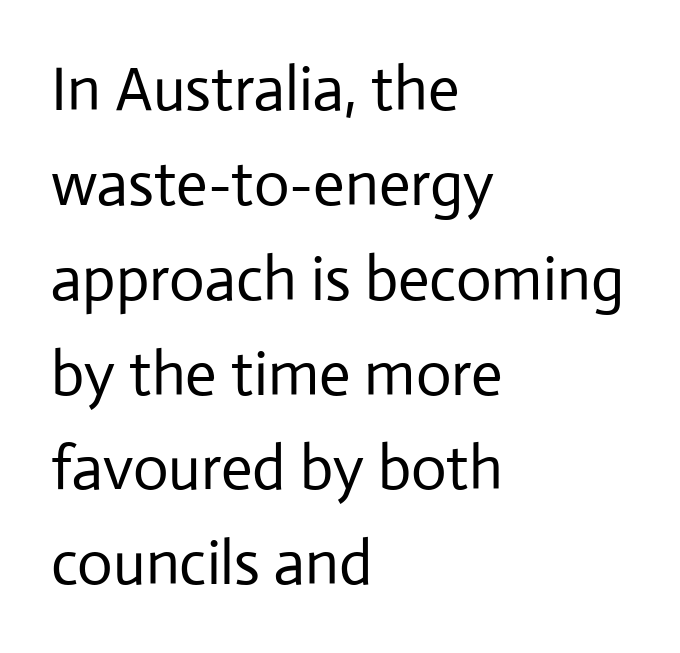
Here the designer chose a conventional face with non-uniform glyph widths. Descender tails drop into unmarked territory. Does the leading feel generous? No, just average. A roman cut, with each character standing at attention. Does the type have serifs? No, each stem ends abruptly.
